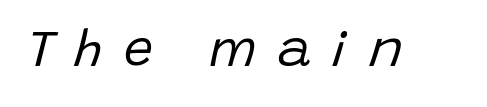
The image shows 52 px regular-weight type, italic (leaning right); set unusually wide letter spacing (+0.39 em), not underlined; low stroke contrast and a large x-height.
